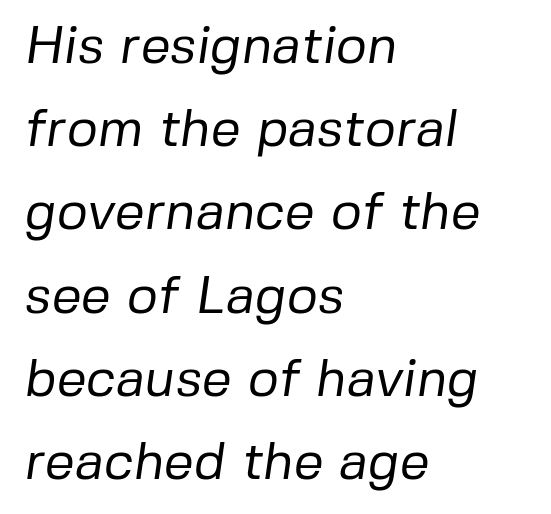
{"serif": "no", "bold": "no", "weight": "regular", "width": "normal", "stroke_contrast": "low", "x_height": "medium", "monospaced": "no", "underline": "no", "align": "left", "line_spacing": "normal", "line_spacing_ratio": 1.57, "letter_spacing": "normal", "letter_spacing_em": 0.0, "glyph_px": 53}
